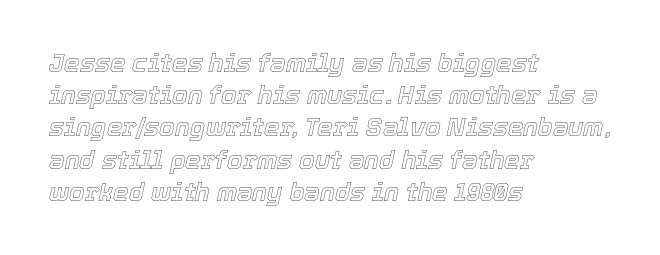
The paragraph has a hard left edge and a soft right edge. The type is set solid horizontally, with unmodified tracking. Yep, that's italic — everything's leaning. Type without underlining. This block has exactly the height ordinary leading produces.
